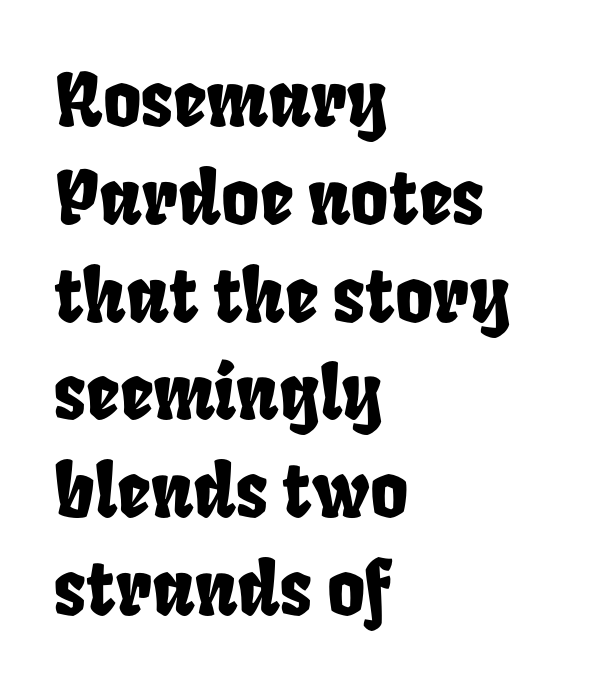
{"width": "condensed", "stroke_contrast": "low", "x_height": "large", "monospaced": "no", "underline": "no", "align": "left", "line_spacing": "normal", "line_spacing_ratio": 1.34, "letter_spacing": "normal", "letter_spacing_em": 0.0, "glyph_px": 73}
